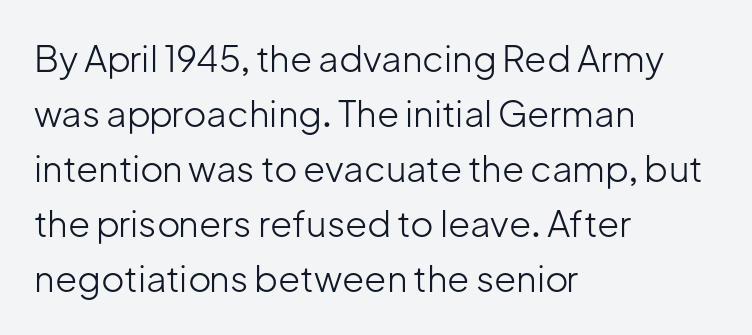
Notice how the stems are strictly vertical — no italics here. One glance says typical: line gaps are just what's usual. Every row of glyphs begins at an identical x-position on the left. To sum up the face: it is a sans, with no serifs. The face used here is proportionally spaced, like ordinary book or web type. No word sits above an underline.
